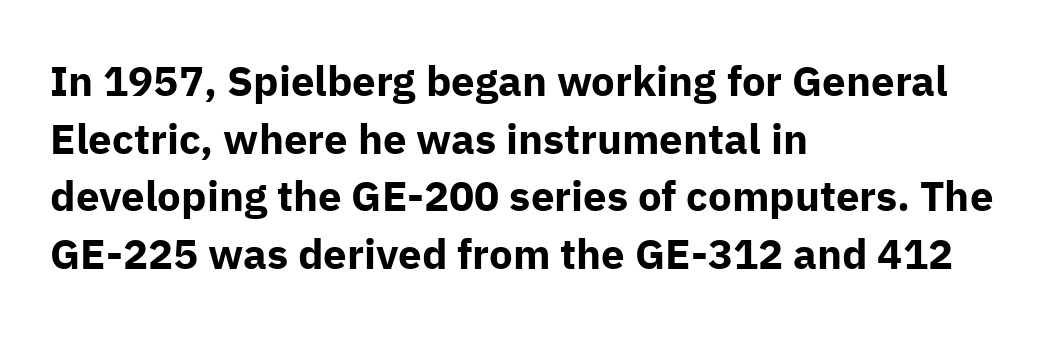
Q: Is the text bold? A: Yes.
Q: Is the text italic (slanted)? A: No, it is upright.
Q: Is the typeface a serif or a sans-serif typeface? A: Sans-serif.
Q: Is the text underlined? A: No.
Q: How is the paragraph aligned? A: Left-aligned.
Q: Is the spacing between letters normal or unusually wide? A: Normal.
Q: Is the spacing between lines tight, normal or loose? A: Normal.
Q: Width (condensed, normal, or wide)? A: Normal.
Q: Stroke contrast? A: Low.
Q: x-height? A: Medium.
Q: Monospaced? A: No.
